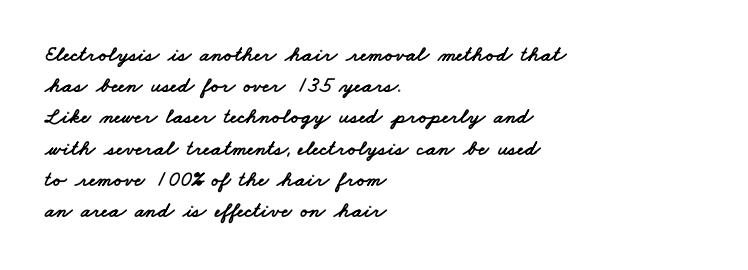
{"underline": "no", "align": "left", "line_spacing": "normal", "line_spacing_ratio": 1.42, "letter_spacing": "normal", "letter_spacing_em": 0.0, "glyph_px": 22}
